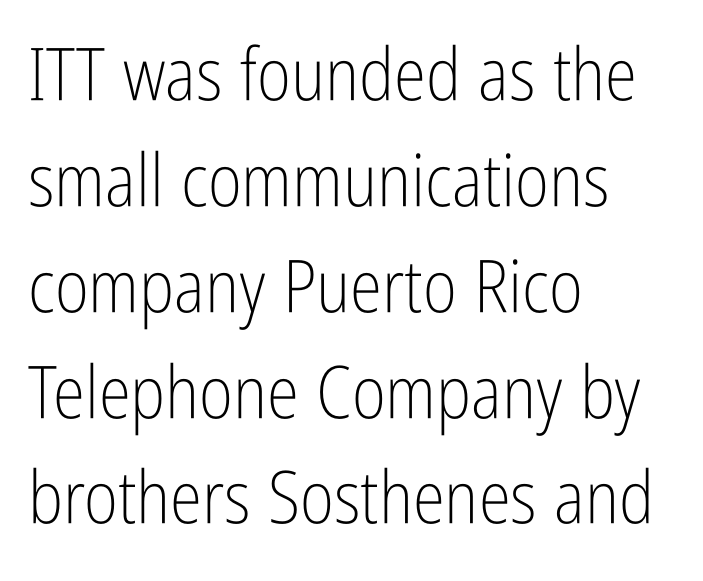
{"serif": "no", "italic": "no", "bold": "no", "weight": "light", "width": "condensed", "stroke_contrast": "low", "x_height": "medium", "monospaced": "no", "underline": "no", "align": "left", "line_spacing": "normal", "line_spacing_ratio": 1.45, "letter_spacing": "normal", "letter_spacing_em": 0.0, "glyph_px": 73}
